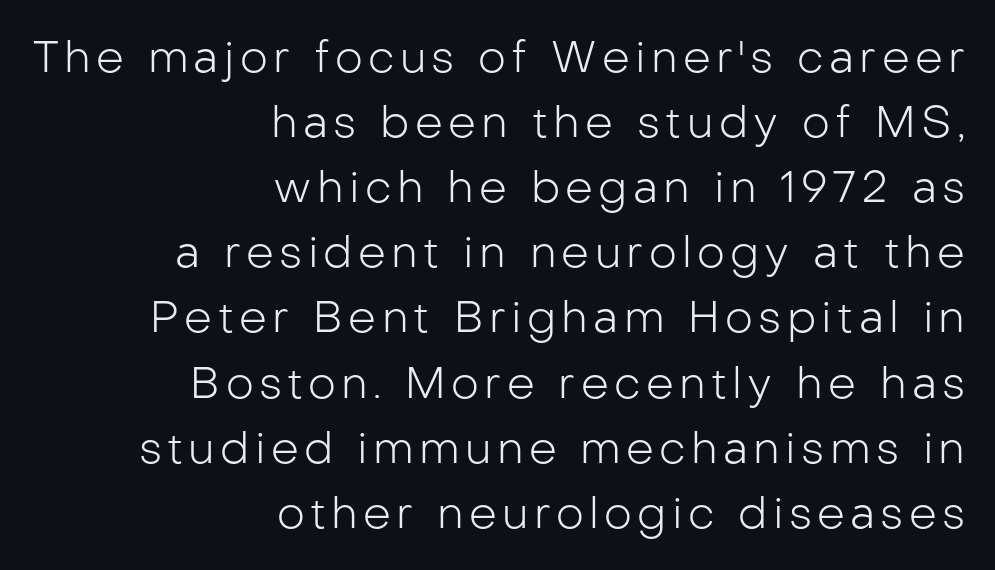
{"serif": "no", "italic": "no", "bold": "no", "weight": "light", "width": "normal", "stroke_contrast": "low", "x_height": "medium", "monospaced": "no", "underline": "no", "align": "right", "line_spacing": "normal", "line_spacing_ratio": 1.48, "glyph_px": 44}
